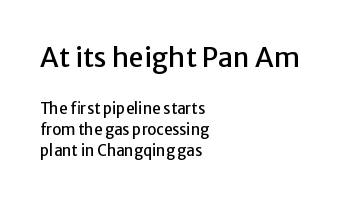
Q: Is the text italic (slanted)? A: No, it is upright.
Q: Is the text underlined? A: No.
Q: How is the paragraph aligned? A: Left-aligned.
Q: Is the spacing between letters normal or unusually wide? A: Normal.
Q: Is the spacing between lines tight, normal or loose? A: Normal.
Q: Which block of text is set in a larger size, the first (top) or the second (bottom)? A: The first (top) one.
